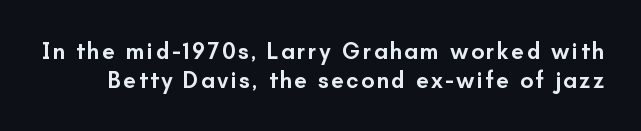
Letters rest on an invisible, unmarked baseline. Designer's note — italics off, roman on. The letters are semibold — heavier than regular but short of a full bold. Quick note: interline space is typical.
